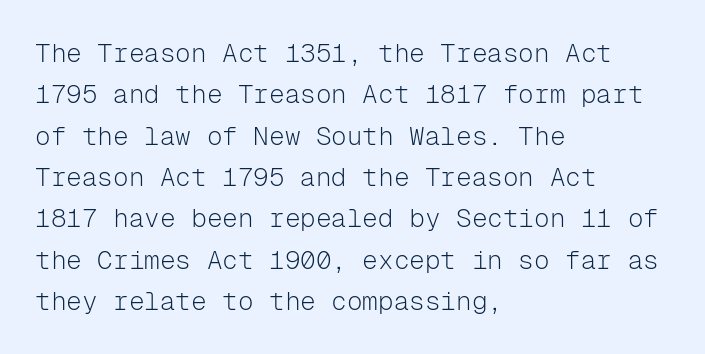
Q: Is the text bold? A: No.
Q: Is the text italic (slanted)? A: No, it is upright.
Q: Is the text underlined? A: No.
Q: How is the paragraph aligned? A: Left-aligned.
Q: Is the spacing between letters normal or unusually wide? A: Normal.
Q: Is the spacing between lines tight, normal or loose? A: Normal.
